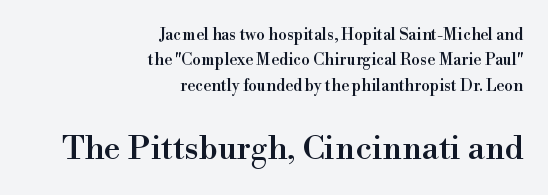
{"serif": "yes", "italic": "no", "width": "normal", "stroke_contrast": "high", "x_height": "small", "monospaced": "no", "underline": "no", "align": "right", "line_spacing": "normal", "line_spacing_ratio": 1.59, "letter_spacing": "normal", "letter_spacing_em": 0.0, "larger_block": "second", "size_ratio": 2.06, "glyph_px": 33}
